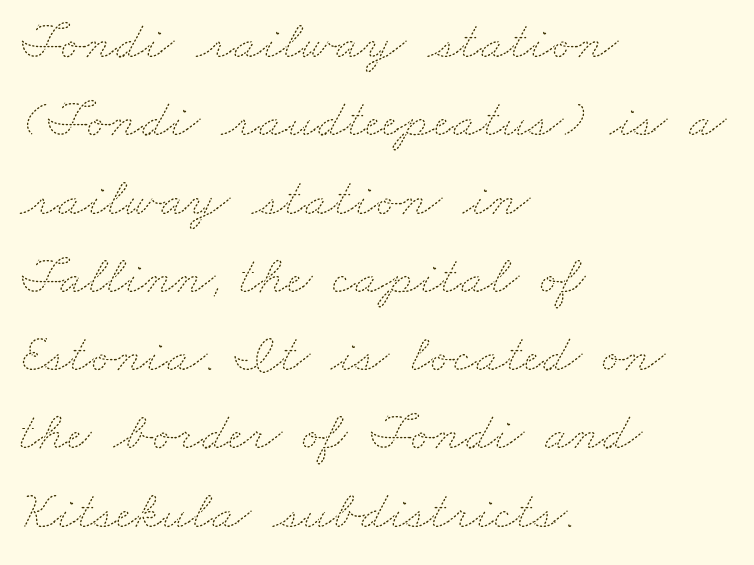
Tracking here is standard; glyphs follow each other at the usual distance. The string is rendered with underlining switched off. One-word summary of the alignment: left. Evenly set lines give the paragraph a standard silhouette. Each stroke keeps to a modest, everyday thickness or less.
